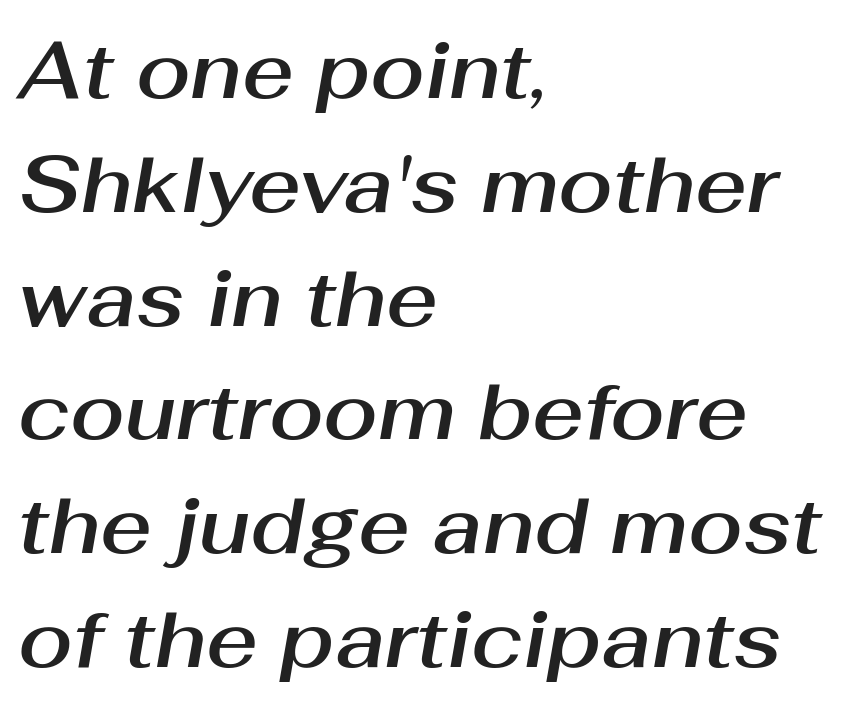
{"italic": "yes", "lean": "right", "slant_degrees": 10, "width": "normal", "stroke_contrast": "medium", "x_height": "medium", "monospaced": "no", "underline": "no", "align": "left", "line_spacing": "normal", "line_spacing_ratio": 1.44, "letter_spacing": "normal", "letter_spacing_em": 0.0, "glyph_px": 79}
